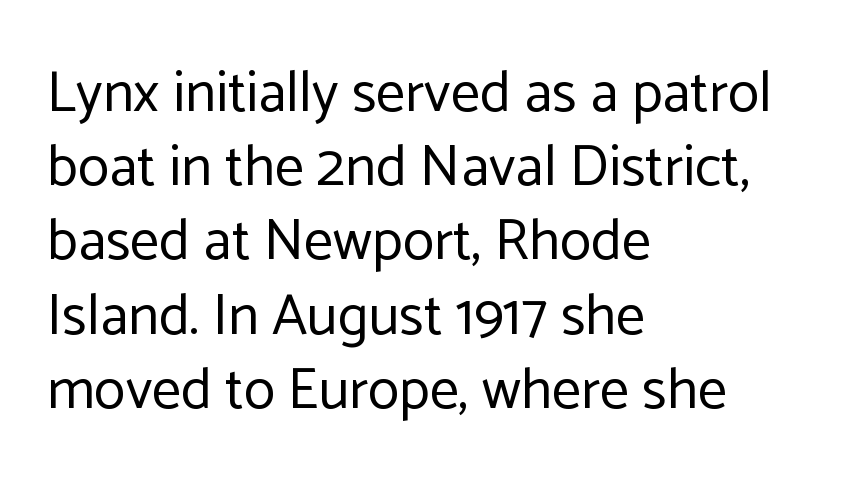
Q: Is the text bold? A: No.
Q: Is the text italic (slanted)? A: No, it is upright.
Q: Is the typeface a serif or a sans-serif typeface? A: Sans-serif.
Q: Is the text underlined? A: No.
Q: How is the paragraph aligned? A: Left-aligned.
Q: Is the spacing between letters normal or unusually wide? A: Normal.
Q: Is the spacing between lines tight, normal or loose? A: Normal.
Q: Width (condensed, normal, or wide)? A: Normal.
Q: Stroke contrast? A: Low.
Q: x-height? A: Medium.
Q: Monospaced? A: No.
